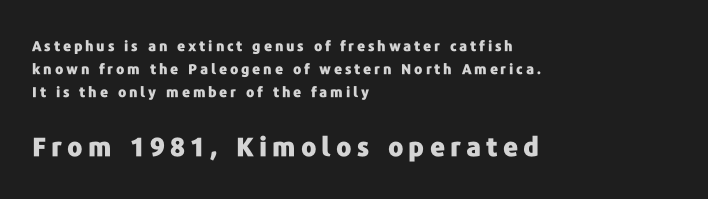
The image shows 26 px bold type, upright; set left-aligned, normal line spacing (1.63x), unusually wide letter spacing (+0.2 em), not underlined; the second (bottom) block is 1.86x larger.
